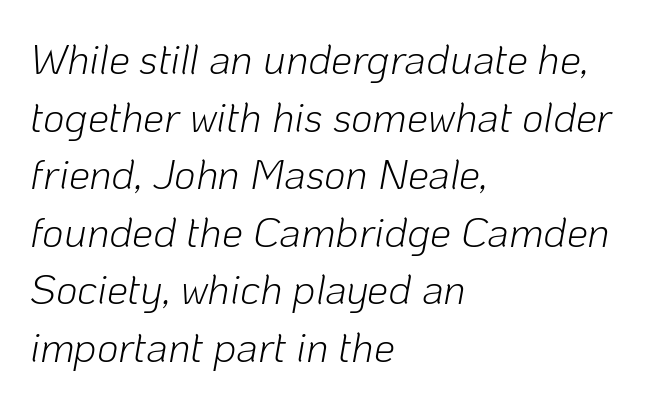
The image shows 42 px light type, italic (leaning right); set left-aligned, normal line spacing (1.37x), normal letter spacing, not underlined; low stroke contrast and a medium x-height.
